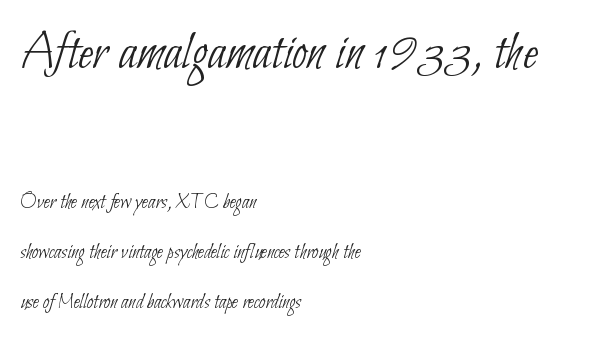
{"serif": "no", "bold": "no", "weight": "thin", "width": "condensed", "stroke_contrast": "low", "x_height": "small", "monospaced": "no", "underline": "no", "align": "left", "line_spacing": "loose", "line_spacing_ratio": 2.27, "letter_spacing": "normal", "letter_spacing_em": 0.0, "larger_block": "first", "size_ratio": 2.5, "glyph_px": 55}
